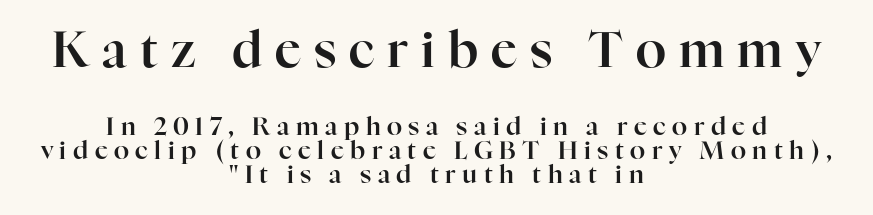
Q: Is the text italic (slanted)? A: No, it is upright.
Q: Is the typeface a serif or a sans-serif typeface? A: Serif.
Q: Is the text underlined? A: No.
Q: How is the paragraph aligned? A: Centered.
Q: Is the spacing between letters normal or unusually wide? A: Unusually wide.
Q: Is the spacing between lines tight, normal or loose? A: Tight.
Q: Which block of text is set in a larger size, the first (top) or the second (bottom)? A: The first (top) one.
Q: Width (condensed, normal, or wide)? A: Normal.
Q: Stroke contrast? A: High.
Q: x-height? A: Medium.
Q: Monospaced? A: No.
